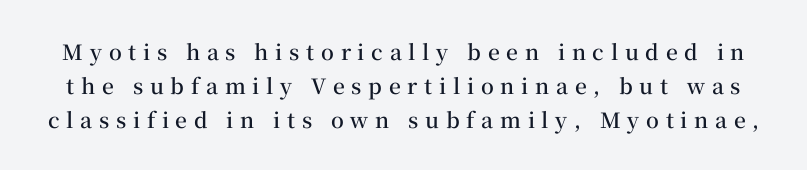
Q: Is the text bold? A: Semi-bold.
Q: Is the text italic (slanted)? A: No, it is upright.
Q: Is the text underlined? A: No.
Q: Is the spacing between letters normal or unusually wide? A: Unusually wide.
Q: Is the spacing between lines tight, normal or loose? A: Normal.
